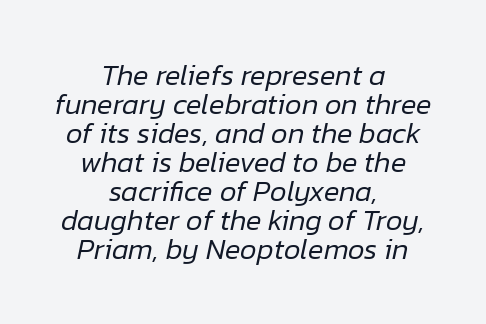
Q: Is the text bold? A: No.
Q: Is the text italic (slanted)? A: Yes, it leans right by about 12 degrees.
Q: Is the text underlined? A: No.
Q: How is the paragraph aligned? A: Centered.
Q: Is the spacing between letters normal or unusually wide? A: Normal.
Q: Is the spacing between lines tight, normal or loose? A: Tight.
Q: Width (condensed, normal, or wide)? A: Normal.
Q: Stroke contrast? A: Low.
Q: x-height? A: Medium.
Q: Monospaced? A: No.
